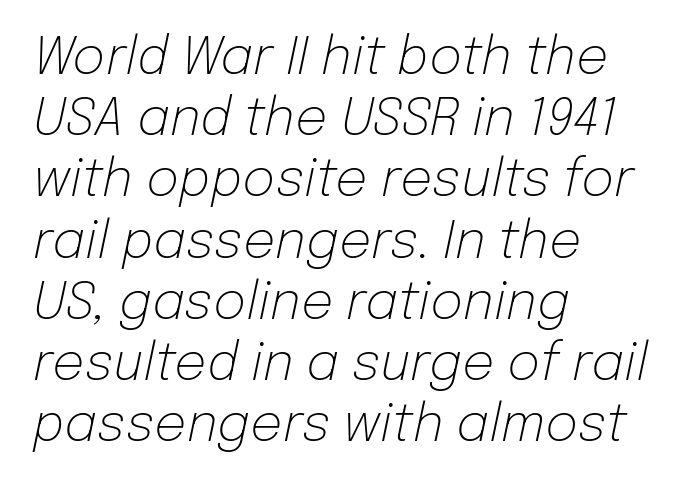
{"italic": "yes", "lean": "right", "slant_degrees": 12, "bold": "no", "weight": "light", "width": "normal", "stroke_contrast": "low", "x_height": "medium", "monospaced": "no", "underline": "no", "align": "left", "line_spacing_ratio": 1.2, "letter_spacing": "normal", "letter_spacing_em": 0.0, "glyph_px": 51}
